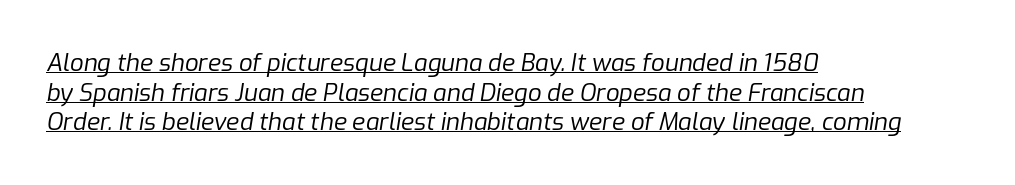
{"italic": "yes", "lean": "right", "slant_degrees": 9, "bold": "no", "underline": "yes", "align": "left", "line_spacing_ratio": 1.23, "letter_spacing": "normal", "letter_spacing_em": 0.0, "glyph_px": 24}
